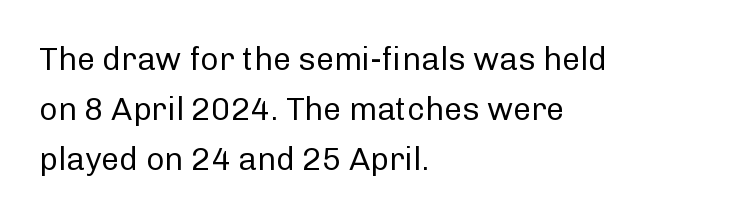
Q: Is the text bold? A: No.
Q: Is the text italic (slanted)? A: No, it is upright.
Q: Is the typeface a serif or a sans-serif typeface? A: Sans-serif.
Q: Is the text underlined? A: No.
Q: How is the paragraph aligned? A: Left-aligned.
Q: Is the spacing between letters normal or unusually wide? A: Normal.
Q: Is the spacing between lines tight, normal or loose? A: Normal.
Q: Width (condensed, normal, or wide)? A: Normal.
Q: Stroke contrast? A: Low.
Q: x-height? A: Medium.
Q: Monospaced? A: No.
